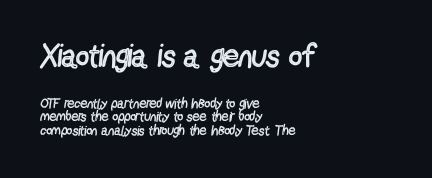
A light-to-regular cut is what we see here. Larger block? The one above; the one below is distinctly smaller. Rule under the text: the space is simply empty.
